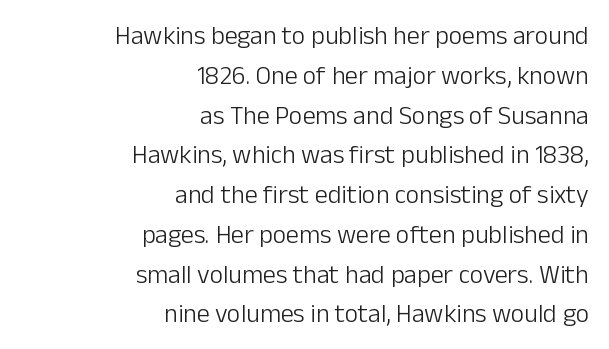
Q: Is the text bold? A: No.
Q: Is the text italic (slanted)? A: No, it is upright.
Q: Is the text underlined? A: No.
Q: How is the paragraph aligned? A: Right-aligned.
Q: Is the spacing between letters normal or unusually wide? A: Normal.
Q: Is the spacing between lines tight, normal or loose? A: Normal.
